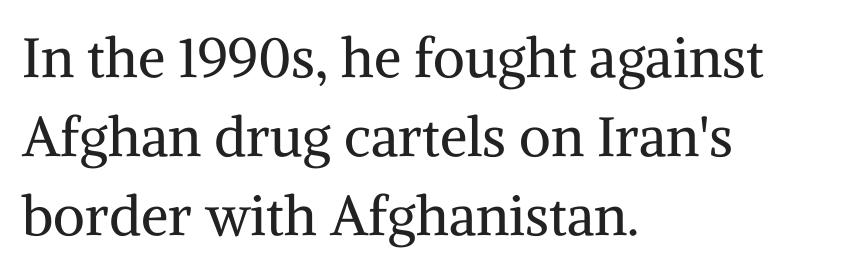
Q: Is the text bold? A: No.
Q: Is the text italic (slanted)? A: No, it is upright.
Q: Is the typeface a serif or a sans-serif typeface? A: Serif.
Q: Is the text underlined? A: No.
Q: How is the paragraph aligned? A: Left-aligned.
Q: Is the spacing between letters normal or unusually wide? A: Normal.
Q: Is the spacing between lines tight, normal or loose? A: Normal.
Q: Width (condensed, normal, or wide)? A: Normal.
Q: Stroke contrast? A: Medium.
Q: x-height? A: Medium.
Q: Monospaced? A: No.
